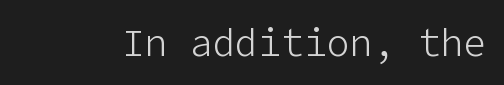
{"serif": "no", "italic": "no", "bold": "no", "weight": "light", "width": "normal", "stroke_contrast": "low", "x_height": "medium", "underline": "no", "letter_spacing": "normal", "letter_spacing_em": 0.0, "glyph_px": 38}
